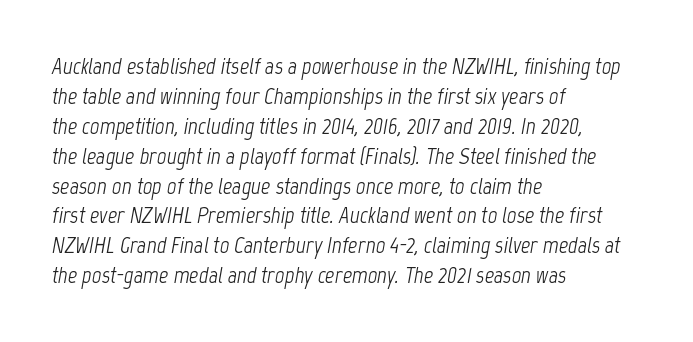
The typesetting does not lean heavy: it is not bold. The string is rendered with underlining switched off. Leading matches the norm, producing a regular column. One-word summary of the alignment: left. Tracking here is standard; glyphs follow each other at the usual distance.
